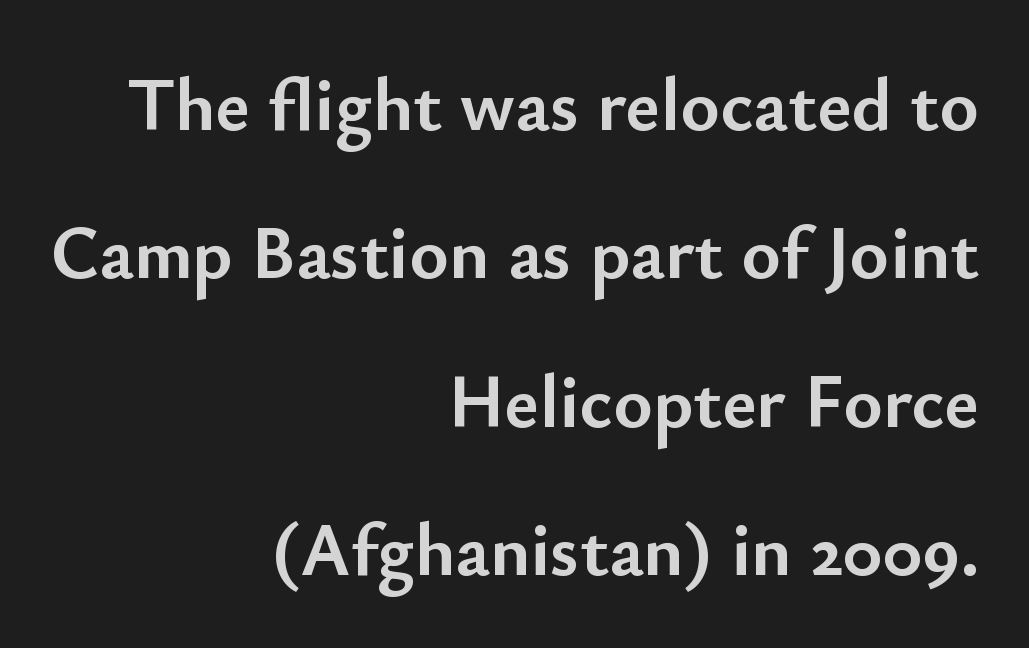
{"serif": "no", "italic": "no", "bold": "yes", "weight": "semibold", "width": "normal", "stroke_contrast": "low", "x_height": "small", "monospaced": "no", "underline": "no", "align": "right", "line_spacing": "loose", "line_spacing_ratio": 1.98, "letter_spacing": "normal", "letter_spacing_em": 0.0, "glyph_px": 75}
